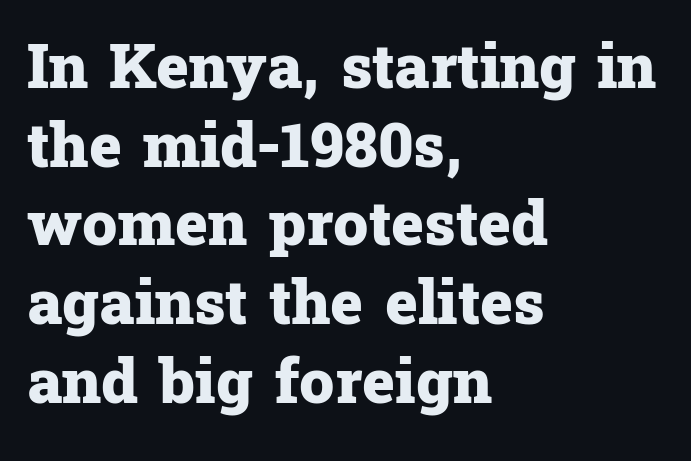
The typography opts for an upright posture over an oblique one. Descenders are the only things crossing below the line. In terms of letterform style, serifs are clearly present. Proportional: the letters do not fall into vertical columns.
